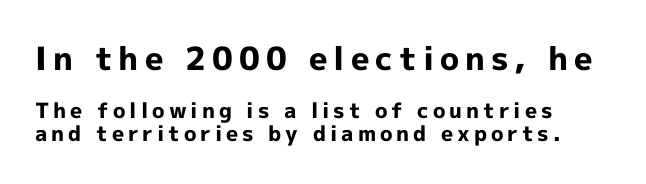
{"serif": "no", "italic": "no", "bold": "yes", "weight": "bold", "width": "normal", "x_height": "medium", "monospaced": "no", "underline": "no", "align": "left", "line_spacing": "tight", "line_spacing_ratio": 1.09, "larger_block": "first", "size_ratio": 1.52, "glyph_px": 32}
